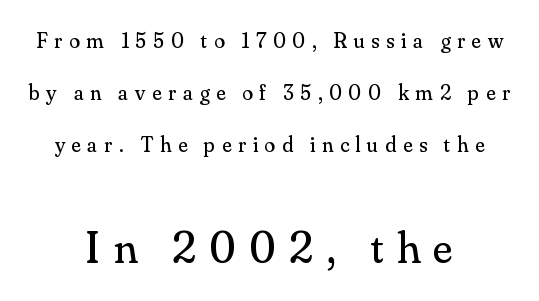
Unmarked baselines from the first word to the last. Caption: expanded tracking, letters set apart. The leading is generous, giving the passage an open texture. The typesetter chose a symmetrical, centered arrangement here. Is the type heavy? It reads as light-to-regular instead. Stroke terminals: seriffed.
